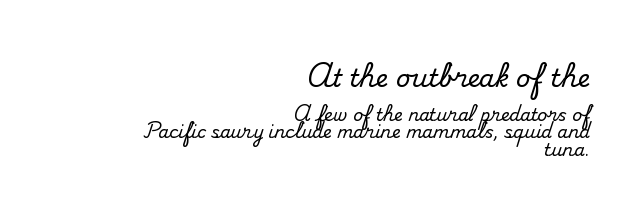
Descender tails drop into unmarked territory. In terms of leading, this rendering errs on the cramped side. Compared with a flush-left layout, this one pins lines to the opposite, right side. Bigger letters appear in the top chunk; the bottom chunk is reduced.
